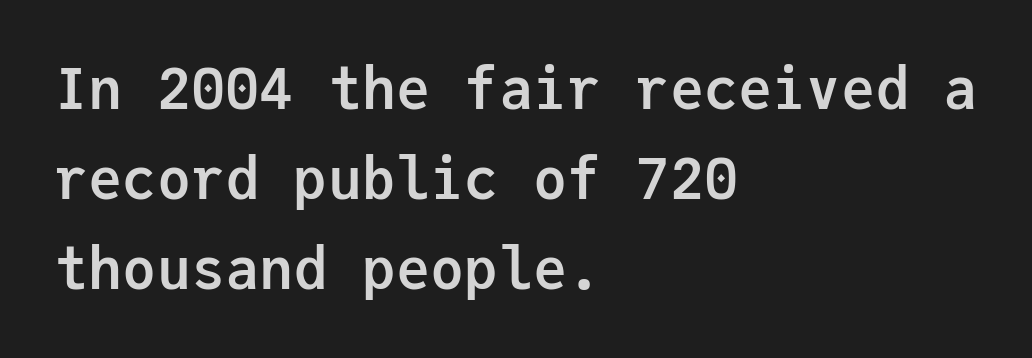
The image shows 57 px semibold sans-serif type, upright, monospaced; set left-aligned, normal line spacing (1.58x), normal letter spacing, not underlined; low stroke contrast and a medium x-height.
